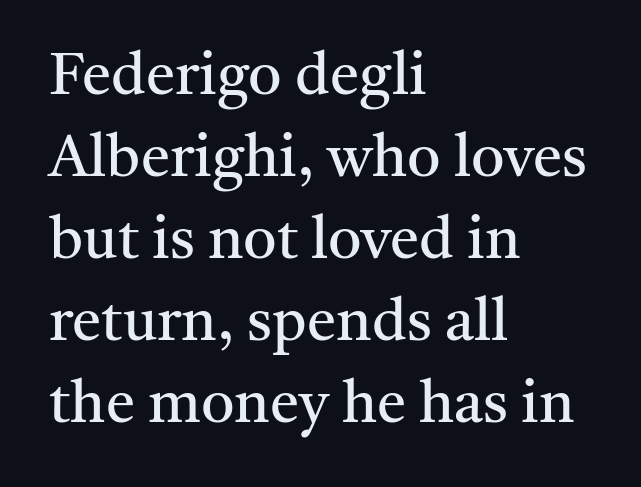
Q: Is the text bold? A: No.
Q: Is the text italic (slanted)? A: No, it is upright.
Q: Is the typeface a serif or a sans-serif typeface? A: Serif.
Q: Is the text underlined? A: No.
Q: How is the paragraph aligned? A: Left-aligned.
Q: Is the spacing between letters normal or unusually wide? A: Normal.
Q: Is the spacing between lines tight, normal or loose? A: Normal.
Q: Width (condensed, normal, or wide)? A: Normal.
Q: Stroke contrast? A: Medium.
Q: x-height? A: Medium.
Q: Monospaced? A: No.
